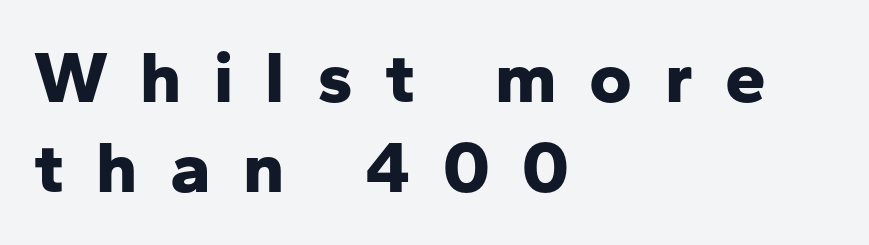
Any mark beneath the type? The region is blank. Tracking here is generous; glyphs stand well apart from one another. The rendering uses a bold face; every stroke is thick and dark. The lines in this sample share a left origin and differ only in where they stop.
